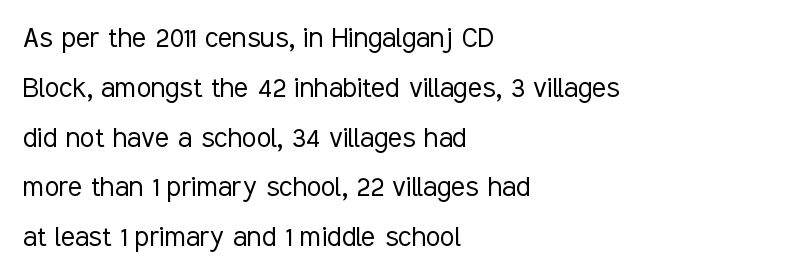
Honestly, the letter spacing is just normal — you wouldn't notice it. In terms of posture, this sample is upright. No letter is thick-stroked: the sample isn't bold. A clean baseline with only descenders dipping below it. The lines are quadded left. Check where the strokes stop: nothing finishes them off — pure sans.
